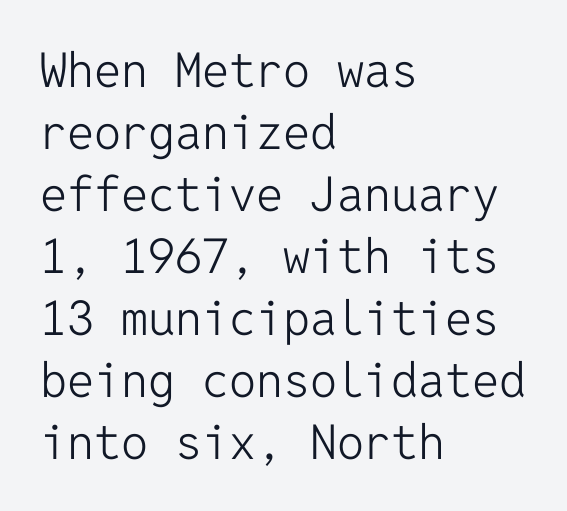
The image shows 48 px light sans-serif type, upright, monospaced; set left-aligned, normal line spacing (1.29x), normal letter spacing, not underlined; low stroke contrast and a medium x-height.
